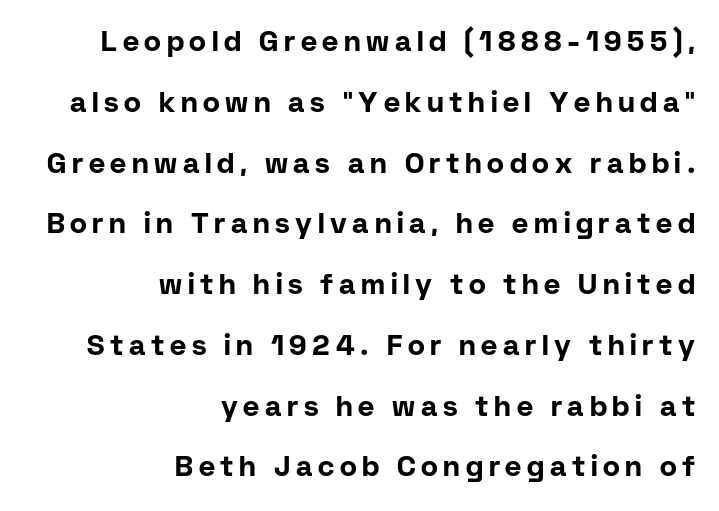
{"serif": "no", "italic": "no", "bold": "yes", "weight": "bold", "width": "normal", "stroke_contrast": "low", "x_height": "medium", "monospaced": "no", "underline": "no", "align": "right", "line_spacing": "loose", "line_spacing_ratio": 2.17, "letter_spacing": "wide", "letter_spacing_em": 0.2, "glyph_px": 28}
